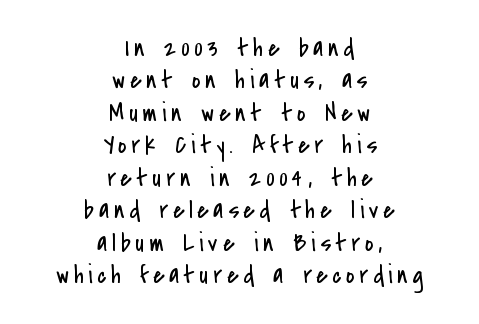
Q: Is the text bold? A: No.
Q: Is the text italic (slanted)? A: No, it is upright.
Q: Is the text underlined? A: No.
Q: How is the paragraph aligned? A: Centered.
Q: Is the spacing between lines tight, normal or loose? A: Normal.
